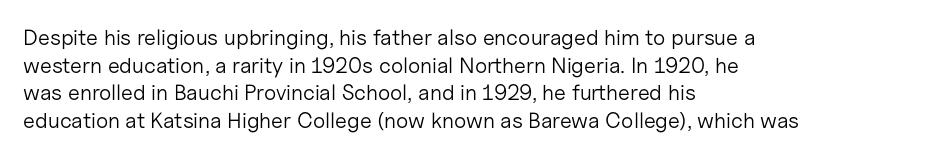
{"italic": "no", "bold": "no", "underline": "no", "align": "left", "line_spacing": "normal", "line_spacing_ratio": 1.26, "letter_spacing": "normal", "letter_spacing_em": 0.0, "glyph_px": 22}
